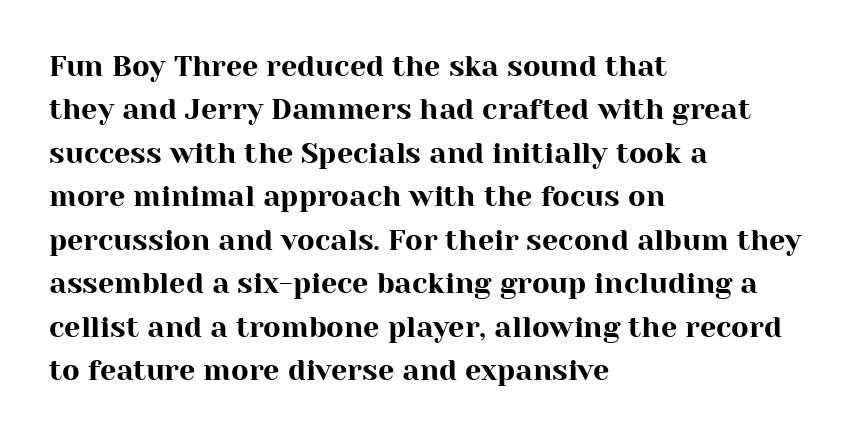
The zone under the glyphs is completely vacant. The passage shown stacks its lines at a standard gap. Note the varied advance widths — an 'i' is clearly narrower than an 'm'. Yep, those are serifs on the letters.
